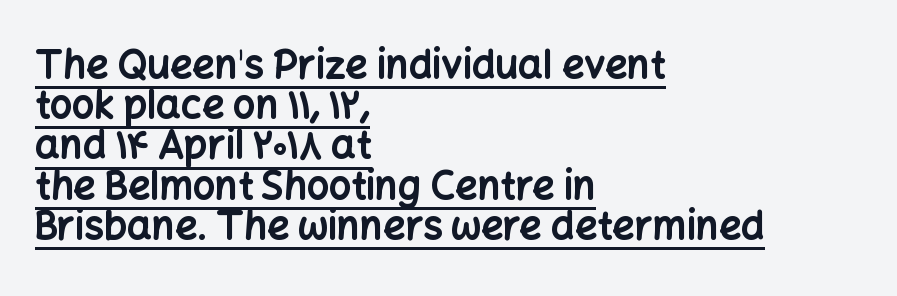
The image shows 39 px bold sans-serif type, upright; set left-aligned, tight line spacing (1.03x), normal letter spacing, underlined; low stroke contrast and a medium x-height.
